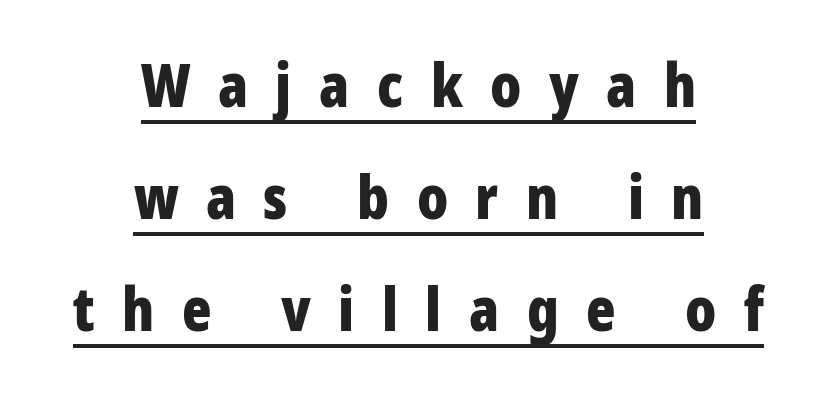
The image shows 61 px bold, condensed sans-serif type, upright; set centered, line spacing 1.84x, unusually wide letter spacing (+0.45 em), underlined; low stroke contrast and a large x-height.
